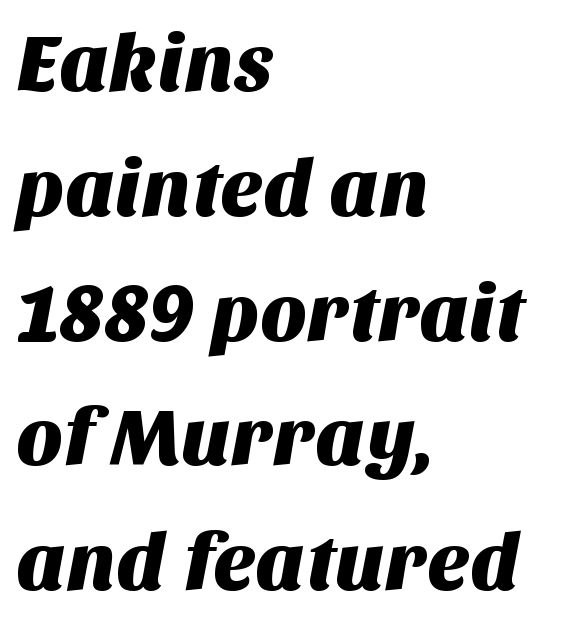
The specimen omits any rule beneath the text block's lines. The font family rendered here belongs to the sans-serif group. The designer left line spacing at the default. The passage shown is typed in a proportional face where columns would drift. The letters sit at their default tracking, neither squeezed nor spread.
